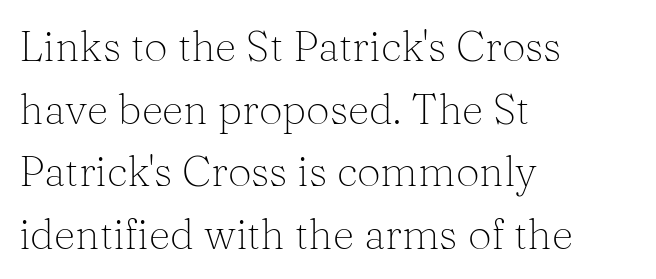
The image shows 42 px light serif type, upright; set left-aligned, normal line spacing (1.49x), normal letter spacing, not underlined; medium stroke contrast and a medium x-height.
